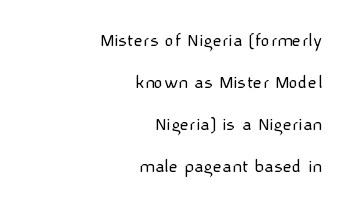
The image shows 20 px text type, upright; set right-aligned, loose line spacing (2.1x), normal letter spacing, not underlined.
